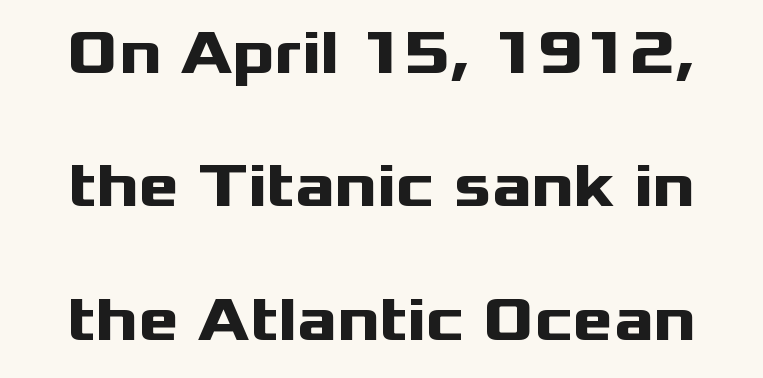
The image shows 62 px heavy, wide sans-serif type, upright; set loose line spacing (2.15x), normal letter spacing, not underlined; medium stroke contrast and a medium x-height.
